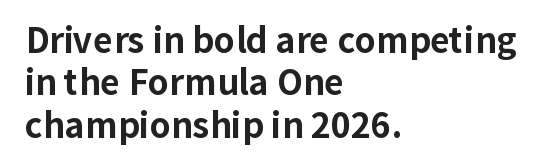
In terms of leading, this rendering sits right in the middle. Each line starts at the same left margin while the right side varies. This is the regular roman posture of the typeface. This is heavy type, rendered in bold. Unmarked baselines from the first word to the last.
